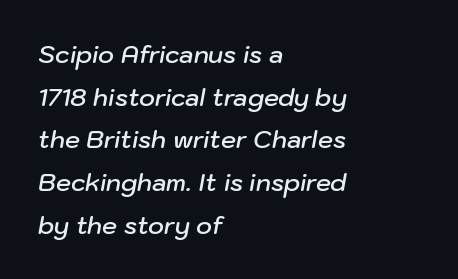
Q: Is the text bold? A: Semi-bold.
Q: Is the text italic (slanted)? A: Yes, it leans right by about 10 degrees.
Q: Is the text underlined? A: No.
Q: How is the paragraph aligned? A: Left-aligned.
Q: Is the spacing between letters normal or unusually wide? A: Normal.
